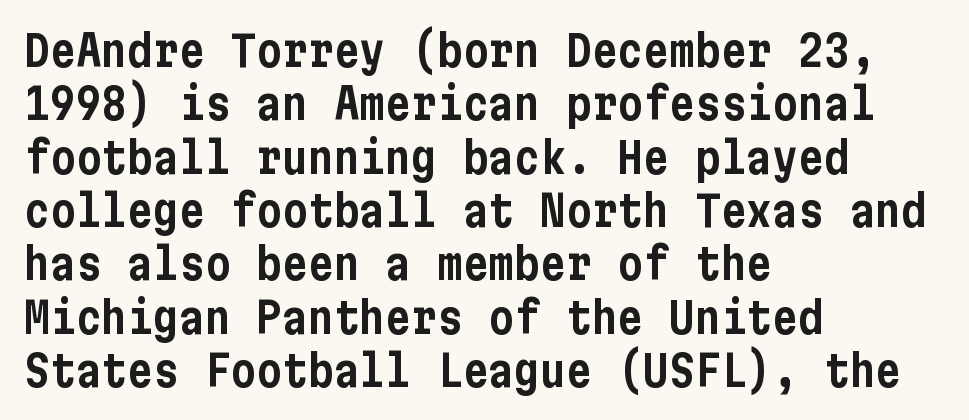
Between one letter and the next there's only the usual sliver of space. The zone under the glyphs is completely vacant. Look at the bottom of the vertical strokes: they stop flat, with no serifs. Teacher's note: observe the even left margin — that is flush-left alignment. This is roman type, the default non-slanted kind.
